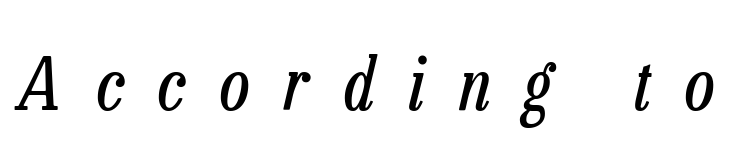
{"italic": "yes", "lean": "right", "slant_degrees": 13, "bold": "no", "weight": "regular", "width": "condensed", "stroke_contrast": "low", "x_height": "medium", "monospaced": "no", "underline": "no", "letter_spacing": "wide", "letter_spacing_em": 0.48, "glyph_px": 72}
